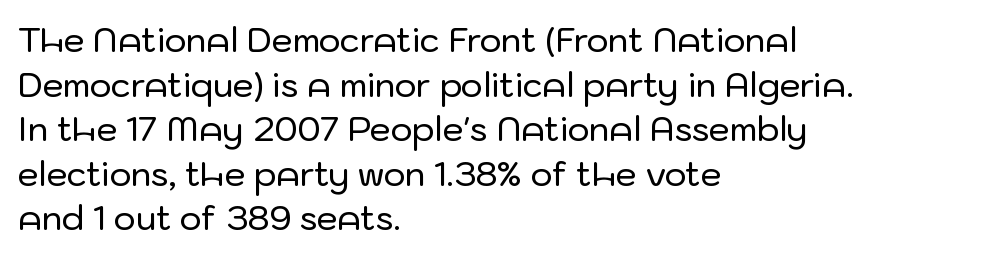
{"serif": "no", "italic": "no", "width": "normal", "stroke_contrast": "low", "x_height": "medium", "monospaced": "no", "underline": "no", "align": "left", "line_spacing": "normal", "line_spacing_ratio": 1.35, "letter_spacing": "normal", "letter_spacing_em": 0.0, "glyph_px": 33}
